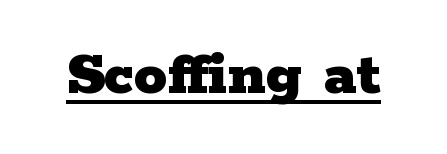
These words are printed bold, with thick strokes throughout. The lettering holds an erect, upright posture throughout. Underline: present. Letter spacing: default. Does the type have serifs? Yes, each stem ends in a small foot.
